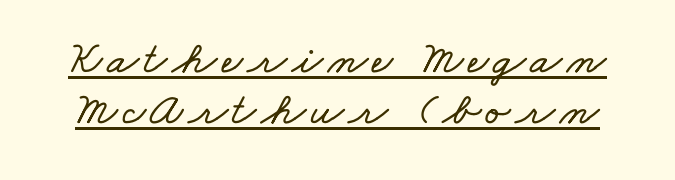
The image shows 46 px wide type; set tight line spacing (1.1x), underlined; low stroke contrast and a small x-height.
